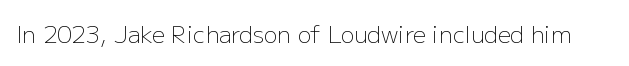
The type is set solid horizontally, with unmodified tracking. Words float on clear page, feet unadorned. A quiet, ordinary-to-light weight characterises the typeface. The type sits square on the baseline with zero lean.
